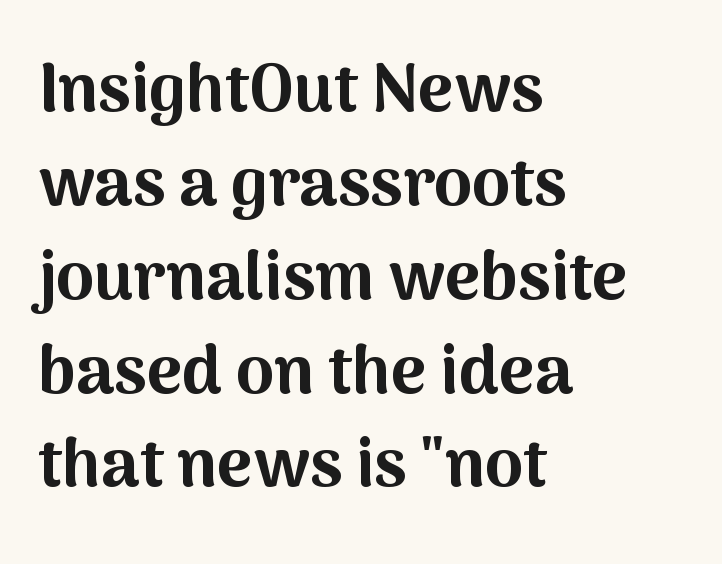
Horizontal alignment here is leftward, the default for most running prose. Regarding leading, the lines here are spaced in the standard way. Is there any slant? The stems are plumb. The rendering uses a bold face; every stroke is thick and dark.
